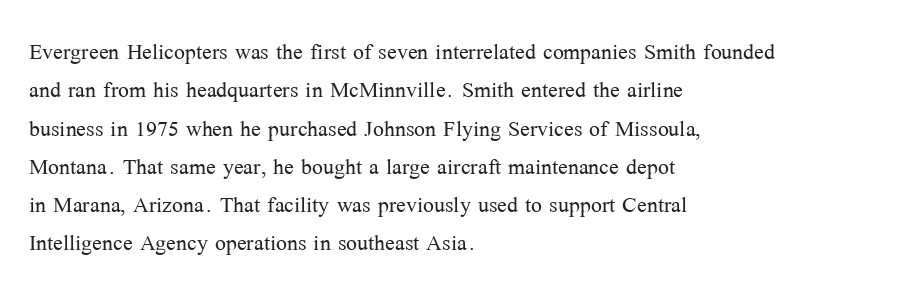
Q: Is the text bold? A: No.
Q: Is the text italic (slanted)? A: No, it is upright.
Q: Is the typeface a serif or a sans-serif typeface? A: Serif.
Q: Is the text underlined? A: No.
Q: How is the paragraph aligned? A: Left-aligned.
Q: Is the spacing between letters normal or unusually wide? A: Normal.
Q: Is the spacing between lines tight, normal or loose? A: Normal.
Q: Width (condensed, normal, or wide)? A: Normal.
Q: Stroke contrast? A: Medium.
Q: x-height? A: Medium.
Q: Monospaced? A: No.
